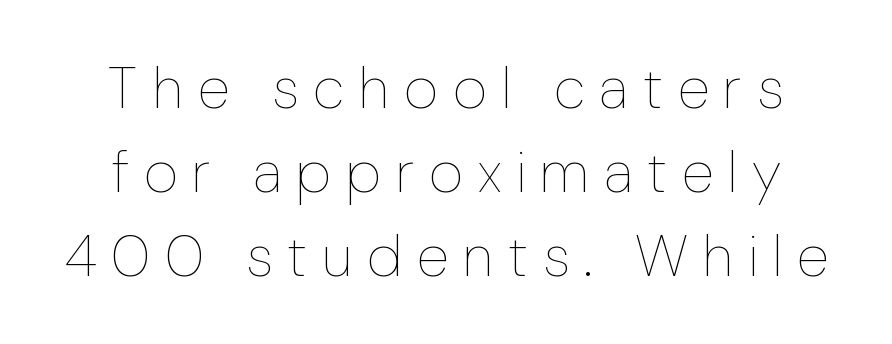
Q: Is the text bold? A: No.
Q: Is the text italic (slanted)? A: No, it is upright.
Q: Is the text underlined? A: No.
Q: Is the spacing between letters normal or unusually wide? A: Unusually wide.
Q: Is the spacing between lines tight, normal or loose? A: Normal.
Q: Width (condensed, normal, or wide)? A: Normal.
Q: Stroke contrast? A: Low.
Q: x-height? A: Medium.
Q: Monospaced? A: No.
